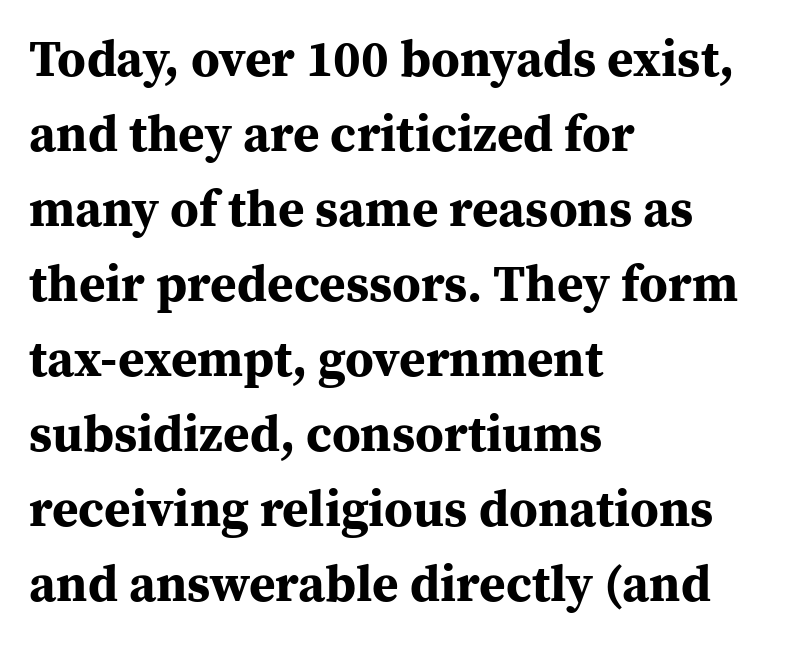
Q: Is the text bold? A: Yes.
Q: Is the text italic (slanted)? A: No, it is upright.
Q: Is the typeface a serif or a sans-serif typeface? A: Serif.
Q: Is the text underlined? A: No.
Q: How is the paragraph aligned? A: Left-aligned.
Q: Is the spacing between letters normal or unusually wide? A: Normal.
Q: Is the spacing between lines tight, normal or loose? A: Normal.
Q: Width (condensed, normal, or wide)? A: Normal.
Q: Stroke contrast? A: Medium.
Q: x-height? A: Medium.
Q: Monospaced? A: No.
